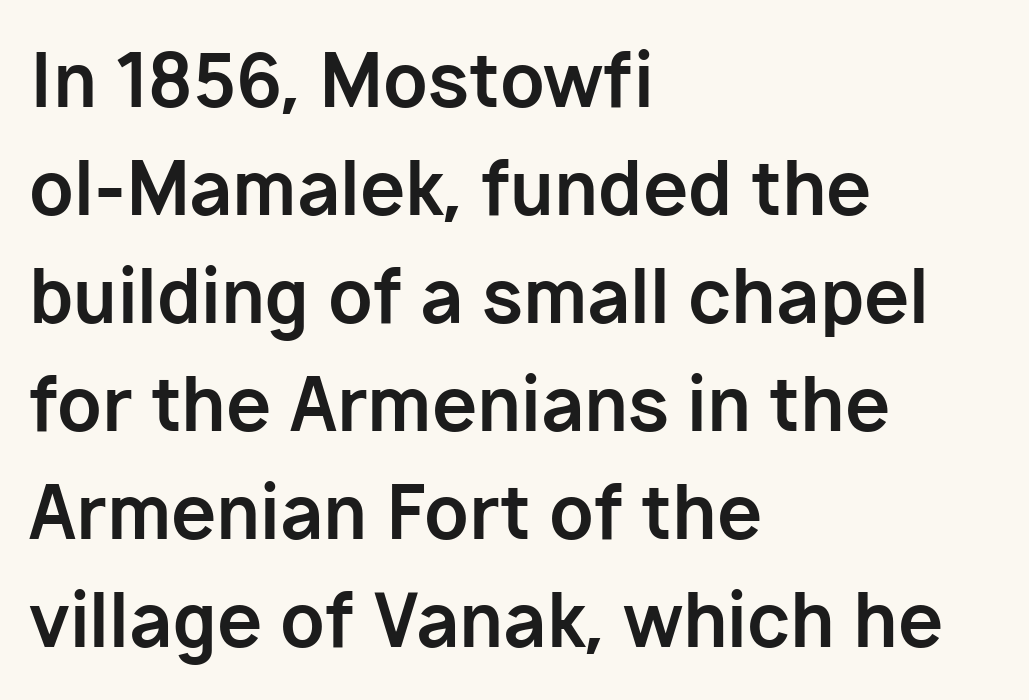
The image shows 73 px bold sans-serif type, upright; set left-aligned, normal line spacing (1.48x), normal letter spacing, not underlined; low stroke contrast and a medium x-height.
